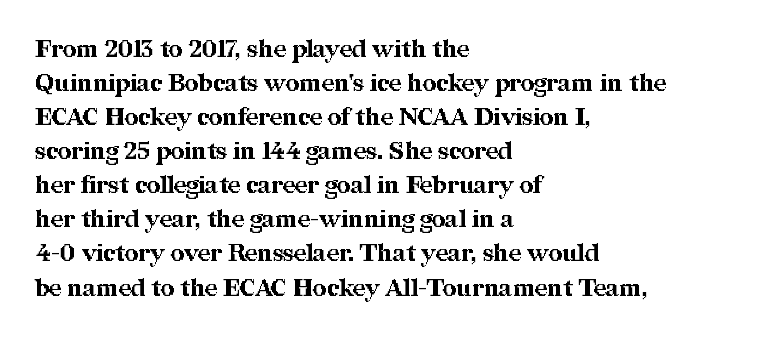
Q: Is the text bold? A: Yes.
Q: Is the text italic (slanted)? A: No, it is upright.
Q: Is the text underlined? A: No.
Q: How is the paragraph aligned? A: Left-aligned.
Q: Is the spacing between letters normal or unusually wide? A: Normal.
Q: Is the spacing between lines tight, normal or loose? A: Normal.
